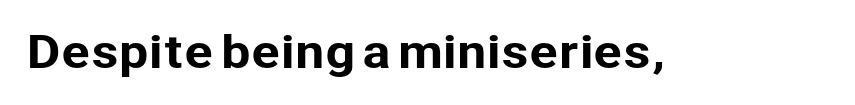
Q: Is the text italic (slanted)? A: No, it is upright.
Q: Is the typeface a serif or a sans-serif typeface? A: Sans-serif.
Q: Is the text underlined? A: No.
Q: Is the spacing between letters normal or unusually wide? A: Normal.
Q: Width (condensed, normal, or wide)? A: Normal.
Q: Stroke contrast? A: Low.
Q: x-height? A: Medium.
Q: Monospaced? A: No.
